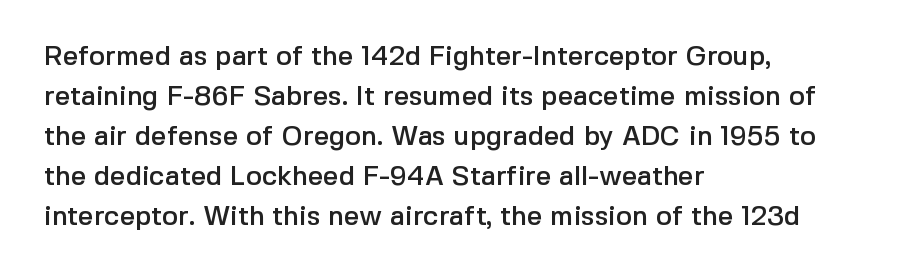
Q: Is the text italic (slanted)? A: No, it is upright.
Q: Is the text underlined? A: No.
Q: How is the paragraph aligned? A: Left-aligned.
Q: Is the spacing between letters normal or unusually wide? A: Normal.
Q: Is the spacing between lines tight, normal or loose? A: Normal.
